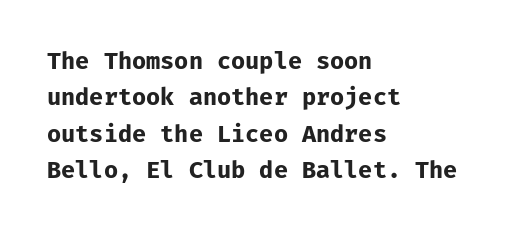
The text block is weighted toward the left margin, trailing off unevenly rightward. These lines carry a lot of weight — the face is fully bold. The letters stand upright; this is a roman face. Each row of text sits above clean, open space. This rendering leaves character spacing at its baseline value.
